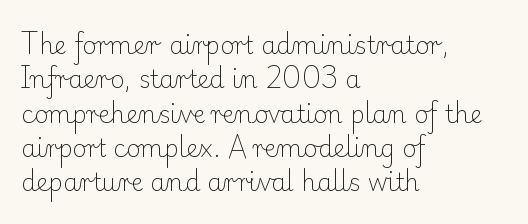
The image shows 24 px text type, upright; set left-aligned, normal line spacing (1.43x), normal letter spacing, not underlined.
